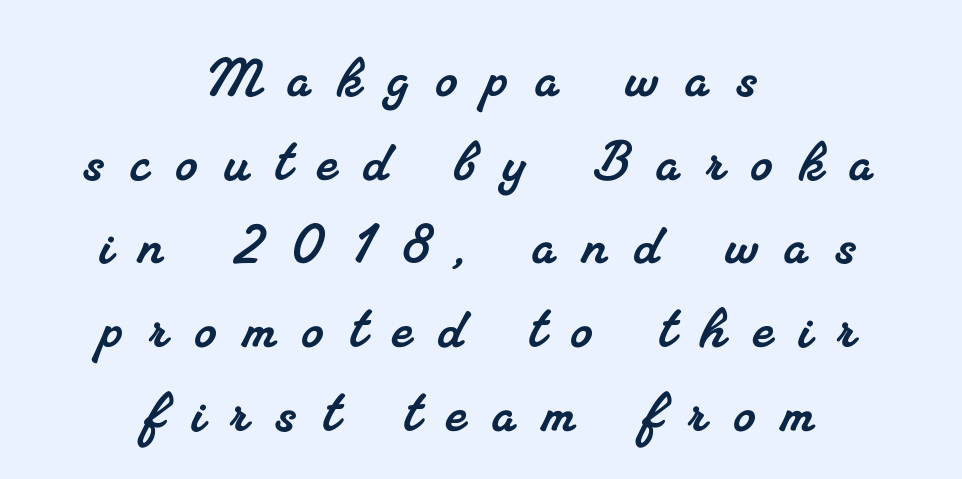
The image shows 68 px serif type; set centered, line spacing 1.23x, unusually wide letter spacing (+0.4 em), not underlined; medium stroke contrast and a small x-height.
